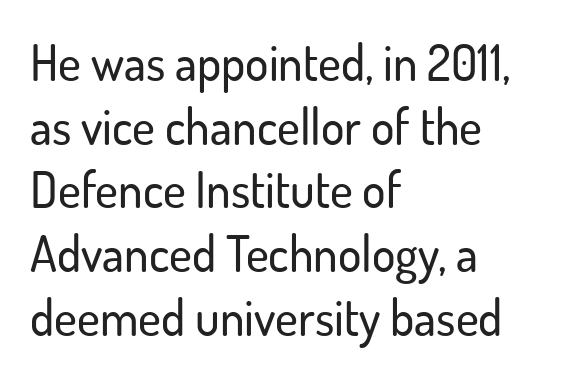
The image shows 49 px sans-serif type, upright; set left-aligned, normal line spacing (1.3x), normal letter spacing, not underlined; low stroke contrast and a small x-height.
